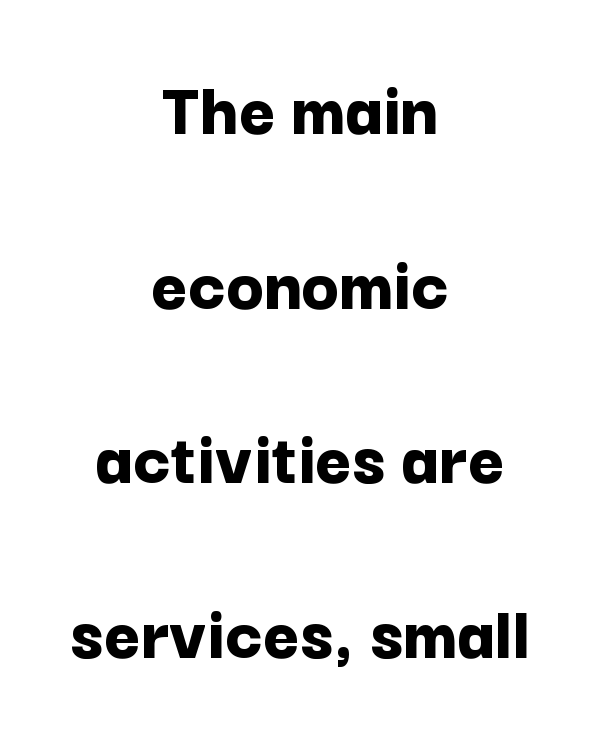
The block of text is sparse from top to bottom, with ample space between rows. Leftover space on each line is divided equally before and after the words. These lines are rendered in a variable-pitch font. I'd call this a sans setting — the letters go barefoot. Has an underline been added? It has not. No extra tracking has been applied to these lines.
